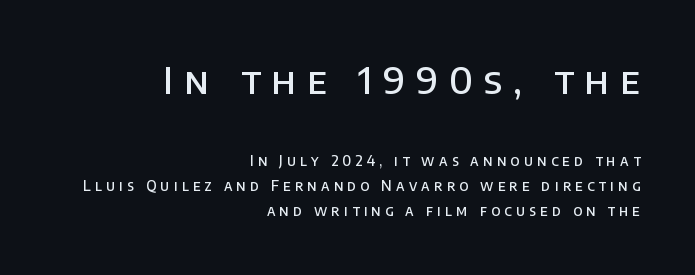
The image shows 37 px semibold sans-serif type, upright; set right-aligned, line spacing 1.79x, unusually wide letter spacing (+0.3 em), not underlined; the first (top) block is 2.64x larger; low stroke contrast and a large x-height.
